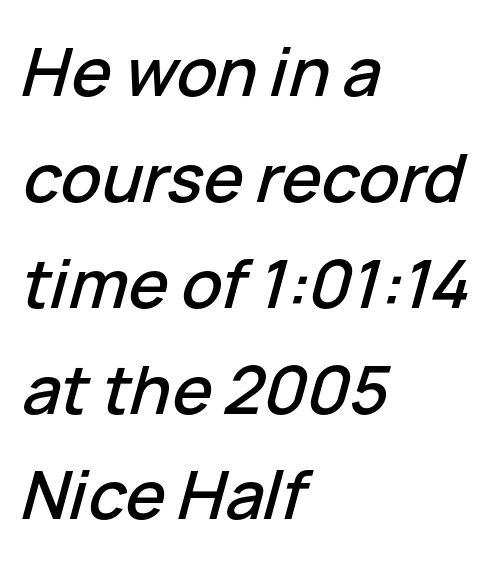
Plain, unruled lines of type. The face used here has a pronounced slope to its letters. Each word holds together tightly as a unit, with standard inter-letter gaps. These lines are rendered in a variable-pitch font. Regular leading. Left-aligned paragraph, ragged on the right.
